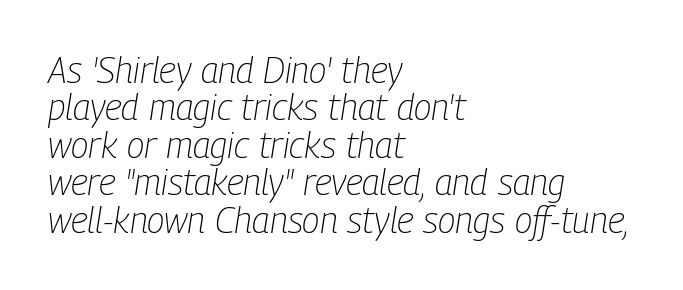
Q: Is the text bold? A: No.
Q: Is the text italic (slanted)? A: Yes, it leans right by about 9 degrees.
Q: Is the text underlined? A: No.
Q: How is the paragraph aligned? A: Left-aligned.
Q: Is the spacing between letters normal or unusually wide? A: Normal.
Q: Is the spacing between lines tight, normal or loose? A: Tight.
Q: Width (condensed, normal, or wide)? A: Condensed.
Q: Stroke contrast? A: Low.
Q: x-height? A: Medium.
Q: Monospaced? A: No.
